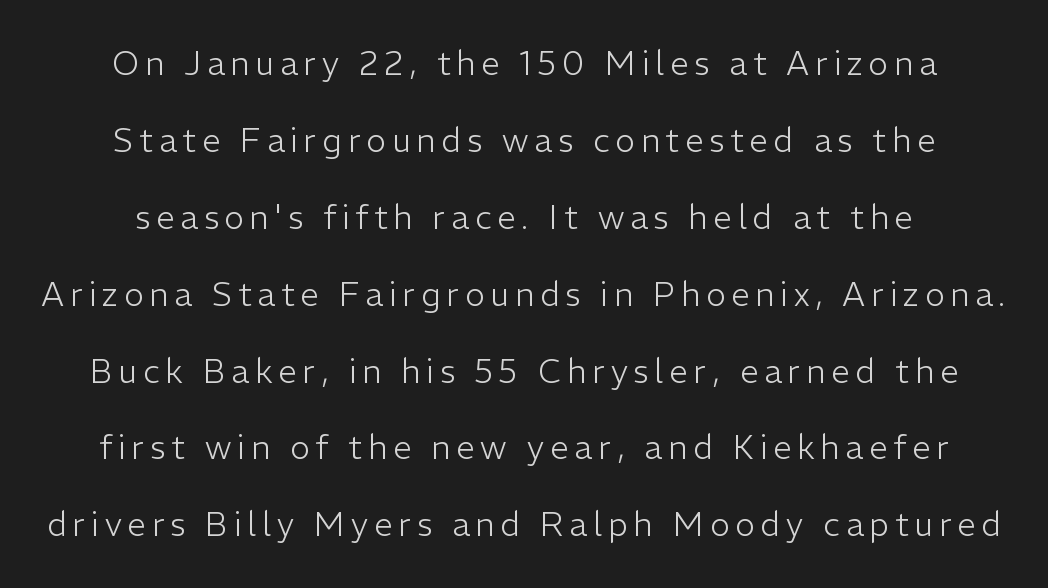
The image shows 33 px light sans-serif type, upright; set loose line spacing (2.33x), not underlined; low stroke contrast and a medium x-height.
